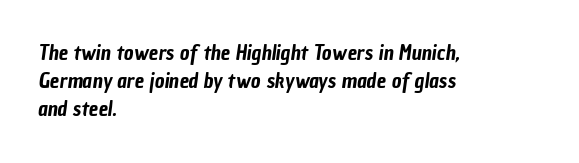
{"underline": "no", "align": "left", "line_spacing": "normal", "line_spacing_ratio": 1.34, "letter_spacing": "normal", "letter_spacing_em": 0.0, "glyph_px": 21}
